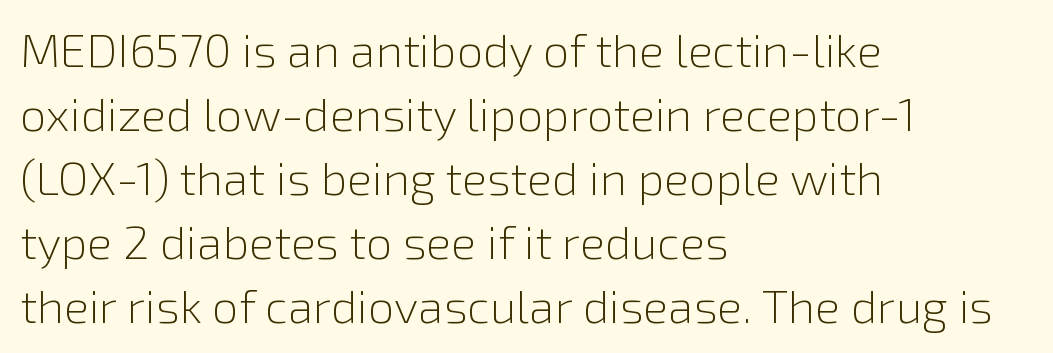
The passage shown is typed in a proportional face where columns would drift. The face used here is rendered with its standard letterfit. The baseline area is clear. The text was rendered using a sans face with plain stroke endings.
